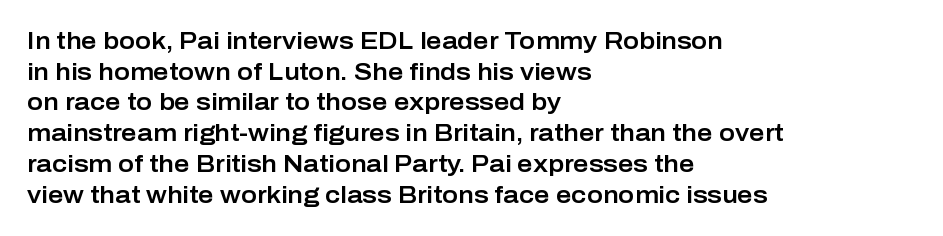
The image shows 24 px text type, upright; set left-aligned, normal line spacing (1.28x), normal letter spacing, not underlined.
